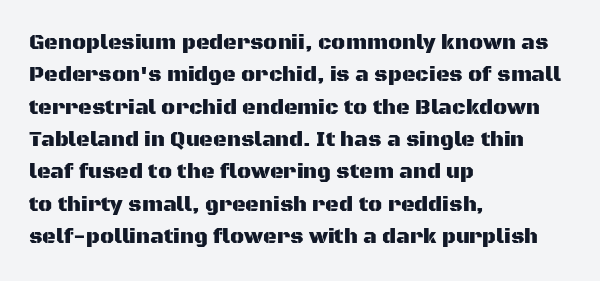
The image shows 21 px text type, upright; set left-aligned, normal line spacing (1.54x), normal letter spacing, not underlined.
